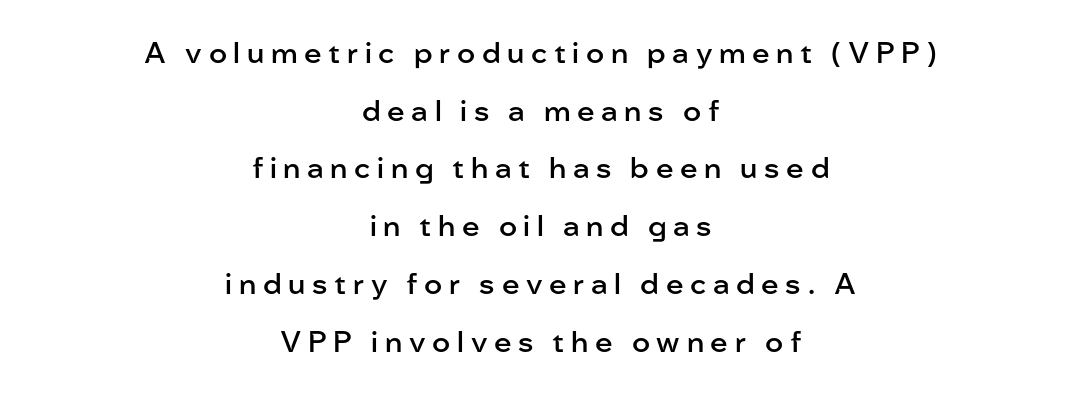
Q: Is the text bold? A: Semi-bold.
Q: Is the text italic (slanted)? A: No, it is upright.
Q: Is the typeface a serif or a sans-serif typeface? A: Sans-serif.
Q: Is the text underlined? A: No.
Q: How is the paragraph aligned? A: Centered.
Q: Is the spacing between letters normal or unusually wide? A: Unusually wide.
Q: Is the spacing between lines tight, normal or loose? A: Loose.
Q: Width (condensed, normal, or wide)? A: Normal.
Q: Stroke contrast? A: Low.
Q: x-height? A: Medium.
Q: Monospaced? A: No.
